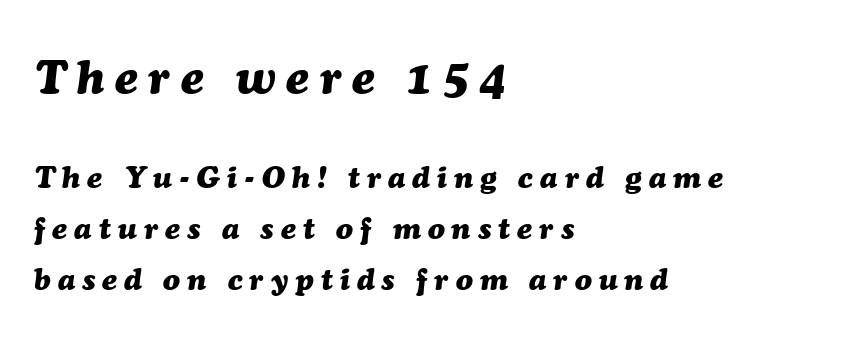
{"italic": "yes", "lean": "right", "slant_degrees": 7, "bold": "yes", "weight": "heavy", "width": "normal", "stroke_contrast": "medium", "x_height": "medium", "monospaced": "no", "underline": "no", "align": "left", "line_spacing": "normal", "line_spacing_ratio": 1.65, "letter_spacing": "wide", "letter_spacing_em": 0.23, "larger_block": "first", "size_ratio": 1.52, "glyph_px": 47}
